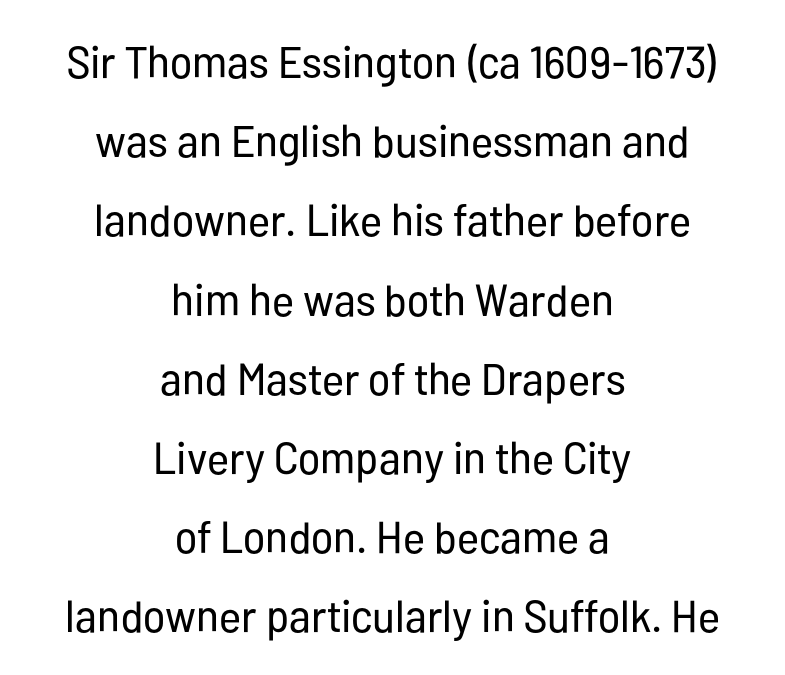
The image shows 45 px regular-weight, condensed sans-serif type, upright; set centered, line spacing 1.76x, normal letter spacing, not underlined; low stroke contrast and a medium x-height.
